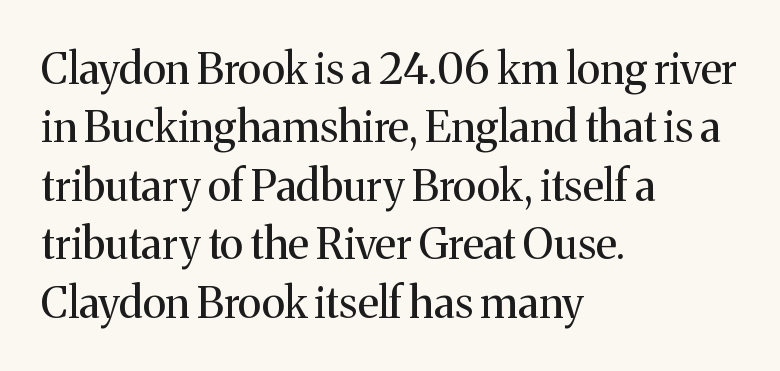
Q: Is the text bold? A: No.
Q: Is the text italic (slanted)? A: No, it is upright.
Q: Is the typeface a serif or a sans-serif typeface? A: Serif.
Q: Is the text underlined? A: No.
Q: How is the paragraph aligned? A: Left-aligned.
Q: Is the spacing between letters normal or unusually wide? A: Normal.
Q: Is the spacing between lines tight, normal or loose? A: Normal.
Q: Width (condensed, normal, or wide)? A: Normal.
Q: Stroke contrast? A: Medium.
Q: x-height? A: Medium.
Q: Monospaced? A: No.
